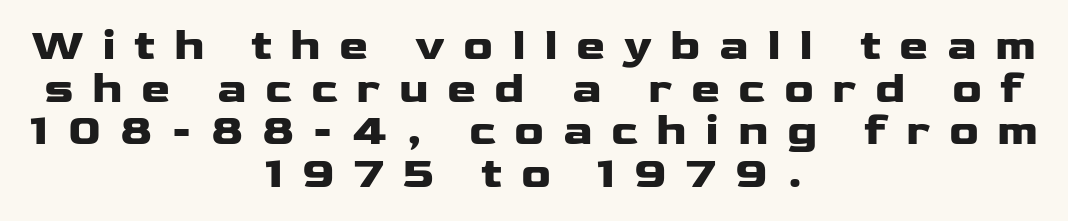
{"serif": "no", "italic": "no", "bold": "yes", "weight": "heavy", "width": "wide", "stroke_contrast": "low", "x_height": "medium", "monospaced": "no", "underline": "no", "align": "center", "line_spacing": "tight", "line_spacing_ratio": 0.97, "letter_spacing": "wide", "letter_spacing_em": 0.42, "glyph_px": 44}
